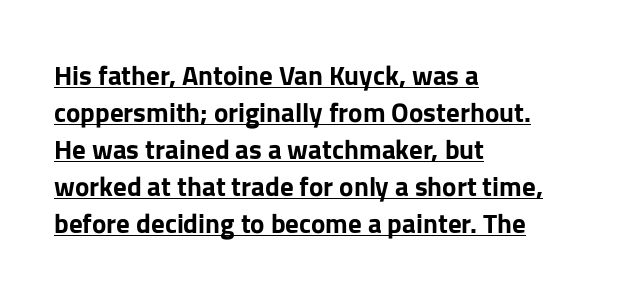
The specimen includes a rule beneath the text block's lines. Nobody touched the tracking dial on this one. The text block is weighted toward the left margin, trailing off unevenly rightward. The face used here has the dense, thick strokes of a bold.
